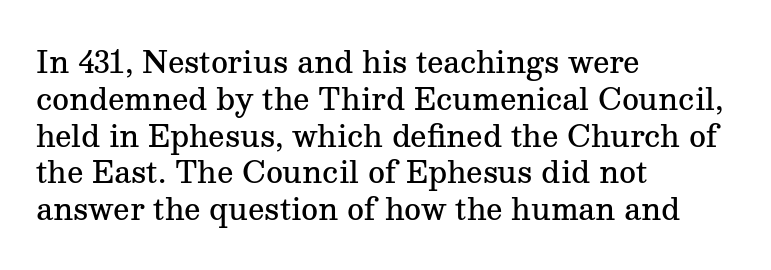
The image shows 29 px semibold serif type, upright; set left-aligned, normal line spacing (1.27x), normal letter spacing, not underlined; medium stroke contrast and a medium x-height.
